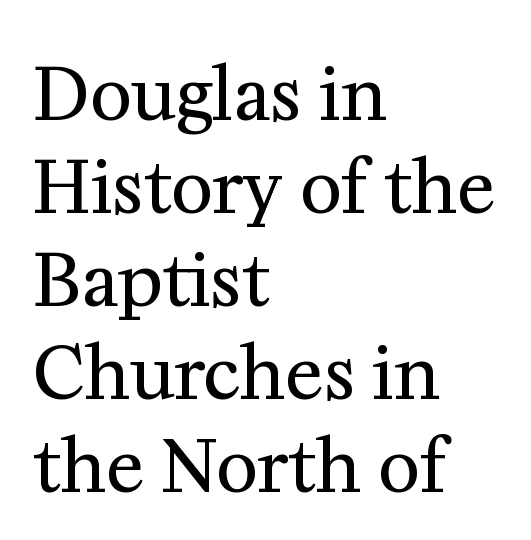
The image shows 72 px regular-weight serif type, upright; set left-aligned, normal line spacing (1.29x), normal letter spacing, not underlined; medium stroke contrast and a medium x-height.
